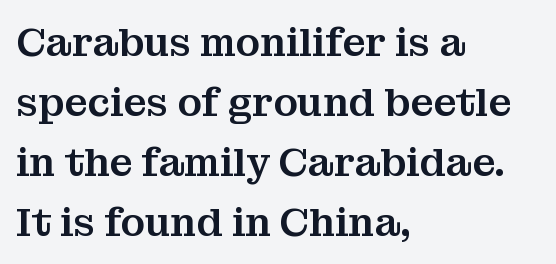
The image shows 40 px serif type, upright; set left-aligned, normal line spacing (1.5x), normal letter spacing, not underlined; medium stroke contrast and a medium x-height.
